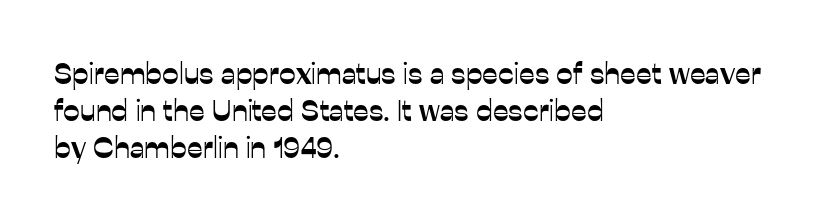
The letters stand upright; this is a roman face. Each word holds together tightly as a unit, with standard inter-letter gaps. The passage shown is typed in a proportional face where columns would drift. The baseline area is clear.
